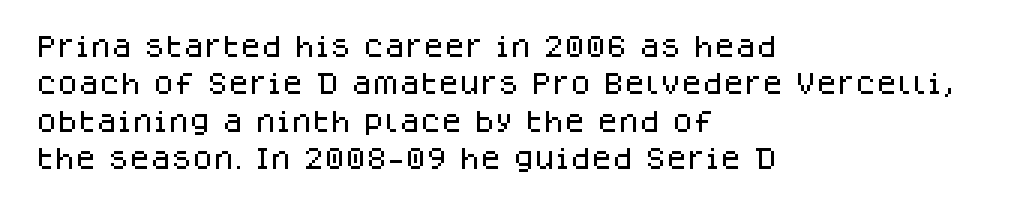
{"italic": "no", "underline": "no", "align": "left", "line_spacing": "normal", "line_spacing_ratio": 1.56, "letter_spacing": "normal", "letter_spacing_em": 0.0, "glyph_px": 24}
